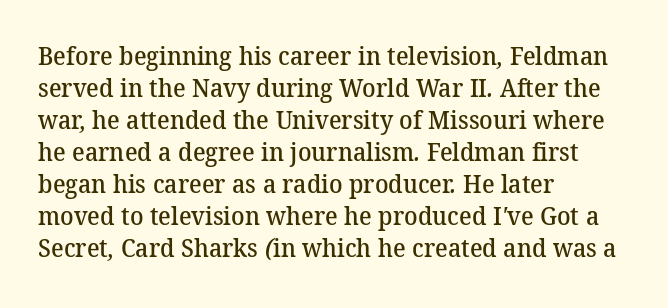
{"bold": "semi", "underline": "no", "align": "left", "line_spacing": "normal", "line_spacing_ratio": 1.28, "letter_spacing": "normal", "letter_spacing_em": 0.0, "glyph_px": 25}
